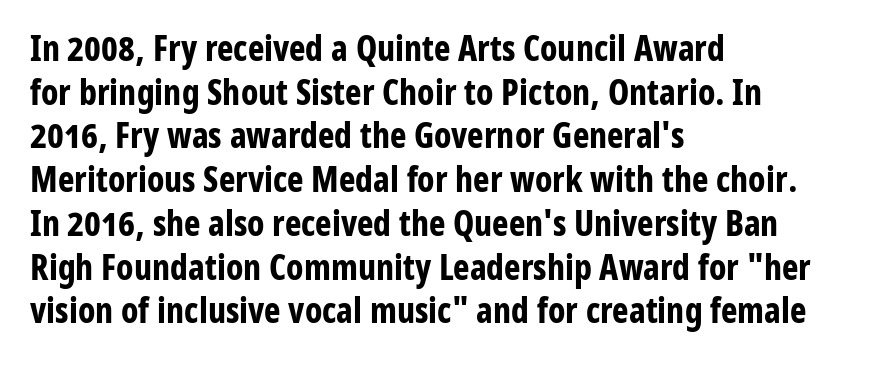
Examine the stroke ends and you'll find no serifs. The compositor pushed each line to the left boundary. These lines were composed using upright roman letters. Default kerning and tracking; the words read as compact shapes. Plenty of ink on the page — the face is bold. Clear beneath every line of the passage.
